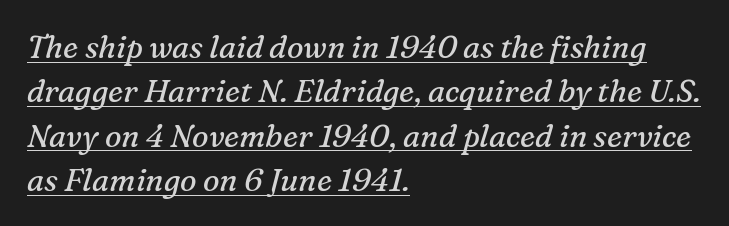
Stems and bowls with no extra thickness — not bold. The letters are slanted; this is an italic face. Each word holds together tightly as a unit, with standard inter-letter gaps. Looks like someone drew a line under every word here.
